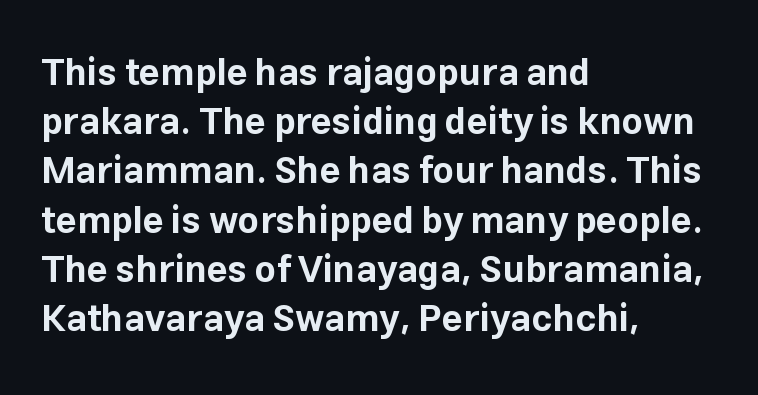
Q: Is the text bold? A: Yes.
Q: Is the text italic (slanted)? A: No, it is upright.
Q: Is the typeface a serif or a sans-serif typeface? A: Sans-serif.
Q: Is the text underlined? A: No.
Q: How is the paragraph aligned? A: Left-aligned.
Q: Is the spacing between letters normal or unusually wide? A: Normal.
Q: Is the spacing between lines tight, normal or loose? A: Normal.
Q: Width (condensed, normal, or wide)? A: Normal.
Q: Stroke contrast? A: Low.
Q: x-height? A: Medium.
Q: Monospaced? A: No.
